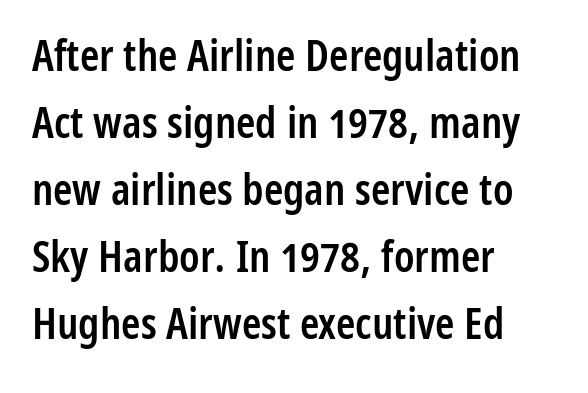
Leading matches the norm, producing a regular column. This is the in-between weight designers call semibold or demi. Upright lettering throughout. Is this a fixed-width face? No — the glyphs have proportional, varying widths. Any mark beneath the type? The region is blank. Serif or sans? Sans — the stroke terminals are bare.
